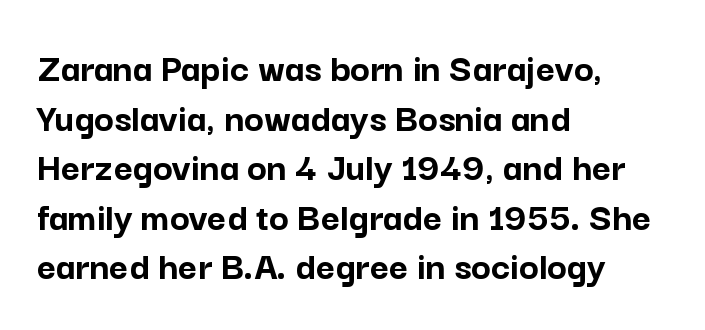
{"serif": "no", "italic": "no", "bold": "yes", "weight": "semibold", "width": "normal", "stroke_contrast": "low", "x_height": "medium", "monospaced": "no", "underline": "no", "align": "left", "line_spacing_ratio": 1.21, "letter_spacing": "normal", "letter_spacing_em": 0.0, "glyph_px": 41}
